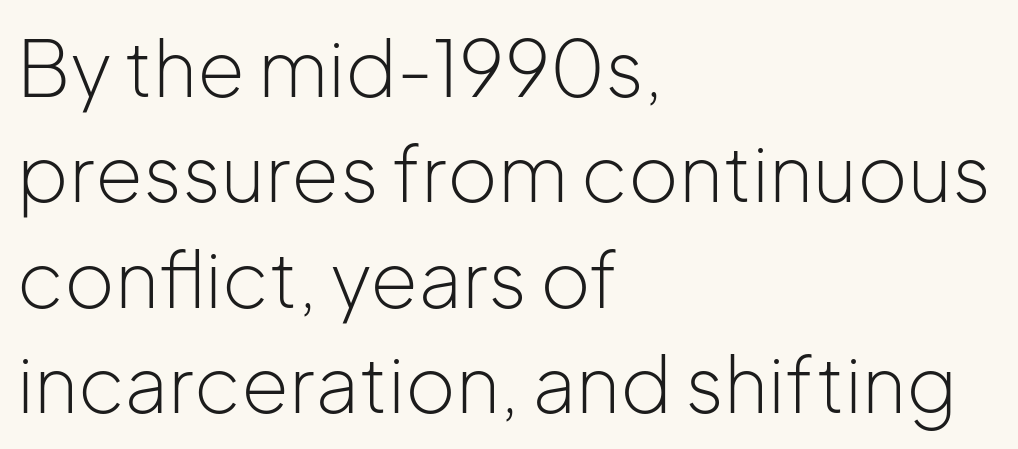
Rows of type keep a routine distance in the vertical direction. The passage shown is typed in a proportional face where columns would drift. One-word summary of the alignment: left. Here the glyphs are tracked normally, forming tight word shapes.
